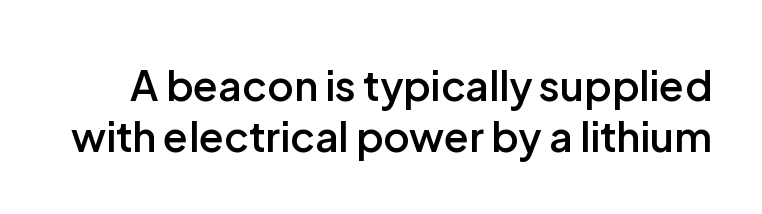
A normal amount of white space separates one row of letters from the next. Characters remain perfectly vertical along every line. The letters are semibold — heavier than regular but short of a full bold. A typesetter would call this zero additional tracking. The text was rendered using a sans face with plain stroke endings. A bare baseline throughout the passage.
